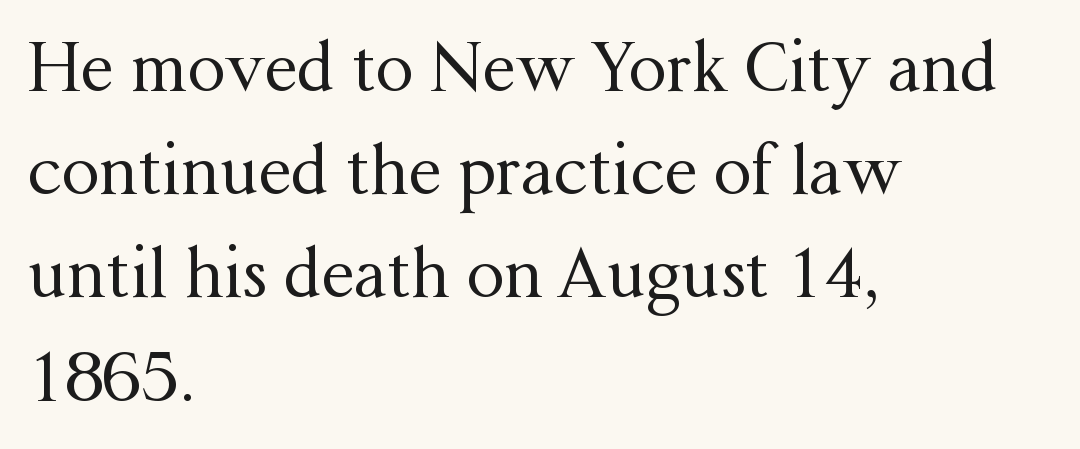
{"serif": "yes", "italic": "no", "bold": "no", "weight": "regular", "width": "normal", "stroke_contrast": "medium", "x_height": "medium", "monospaced": "no", "underline": "no", "align": "left", "line_spacing": "normal", "line_spacing_ratio": 1.54, "letter_spacing": "normal", "letter_spacing_em": 0.0, "glyph_px": 67}
